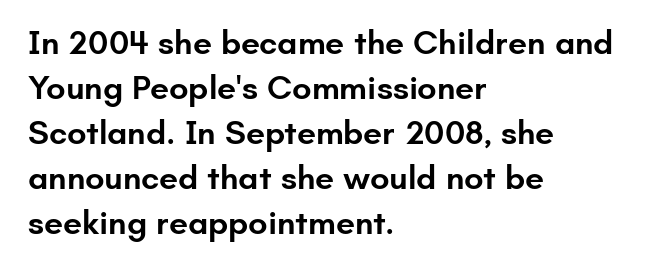
{"serif": "no", "italic": "no", "bold": "semi", "weight": "semibold", "width": "normal", "stroke_contrast": "low", "x_height": "small", "monospaced": "no", "underline": "no", "align": "left", "line_spacing": "normal", "line_spacing_ratio": 1.32, "letter_spacing": "normal", "letter_spacing_em": 0.0, "glyph_px": 34}
